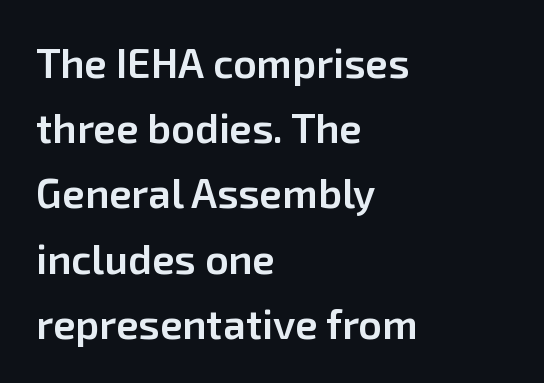
{"serif": "no", "italic": "no", "bold": "semi", "weight": "semibold", "width": "normal", "stroke_contrast": "low", "x_height": "medium", "monospaced": "no", "underline": "no", "align": "left", "line_spacing": "normal", "line_spacing_ratio": 1.59, "letter_spacing": "normal", "letter_spacing_em": 0.0, "glyph_px": 41}
